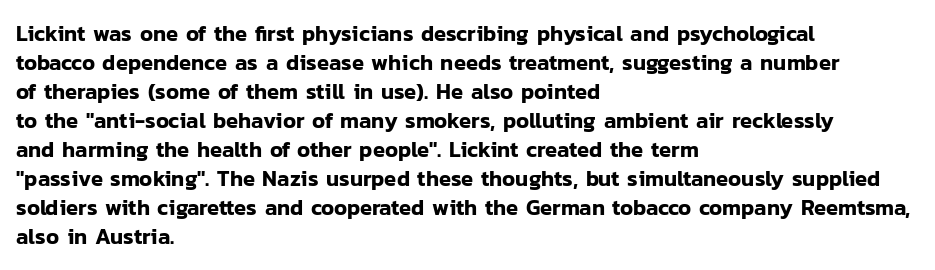
It's the straight-up-and-down kind of type. The horizontal fit of the characters is conventional and even. These lines are set flush left with a ragged right edge. Glance below the letters and you will spot only blank space.
